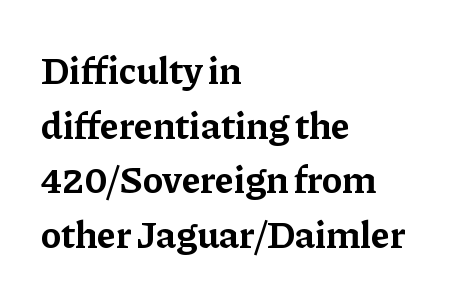
The image shows 38 px bold serif type, upright; set left-aligned, normal line spacing (1.44x), normal letter spacing, not underlined; low stroke contrast and a medium x-height.
